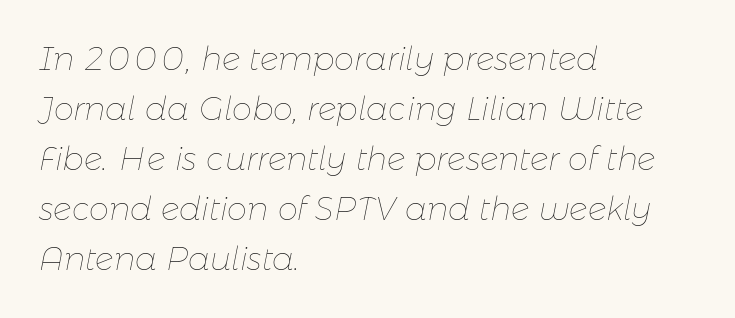
The passage shown is typed in a proportional face where columns would drift. Summary of weight: not heavy and not bold. The line-height multiplier appears to be the usual default. Unmarked baselines from the first word to the last.
